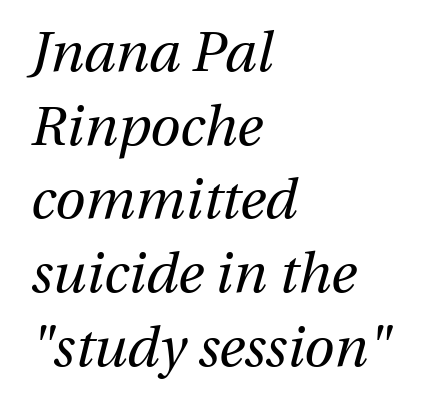
The image shows 55 px regular-weight type, italic (leaning right); set left-aligned, normal line spacing (1.34x), normal letter spacing, not underlined; medium stroke contrast and a medium x-height.
